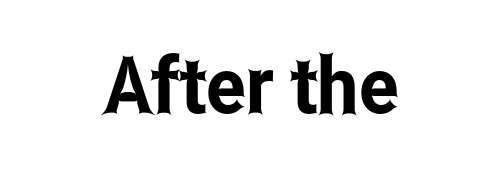
These lines were composed using upright roman letters. Has an underline been added? It has not. A typesetter would call this proportional, since set widths differ per character. Tracking here is standard; glyphs follow each other at the usual distance.
